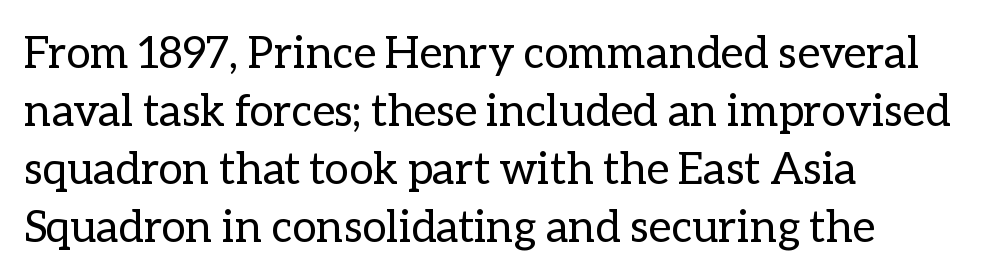
{"italic": "no", "bold": "no", "weight": "regular", "width": "normal", "stroke_contrast": "low", "x_height": "medium", "monospaced": "no", "underline": "no", "align": "left", "line_spacing": "normal", "line_spacing_ratio": 1.32, "letter_spacing": "normal", "letter_spacing_em": 0.0, "glyph_px": 44}
